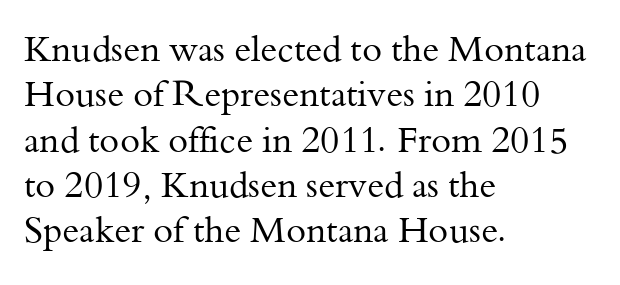
The image shows 36 px regular-weight serif type, upright; set left-aligned, normal line spacing (1.26x), normal letter spacing, not underlined; medium stroke contrast and a small x-height.
